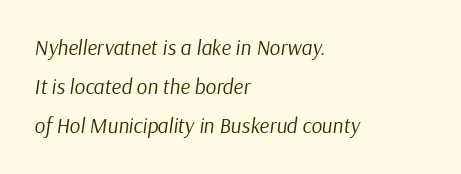
A quiet, ordinary-to-light weight characterises the typeface. Slant detected: the letters are inclined. Words appear dense and cohesive because spacing is normal. Words float on clear page, feet unadorned. Short and long lines alike share a common starting point at left.
